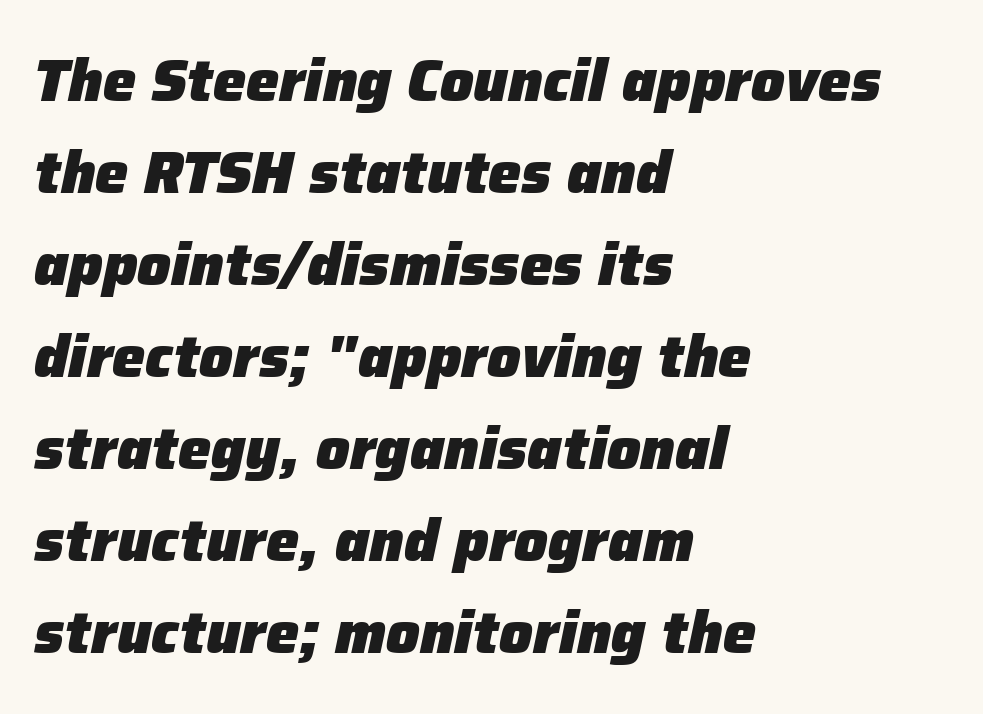
{"italic": "yes", "lean": "right", "slant_degrees": 12, "bold": "yes", "weight": "heavy", "width": "normal", "stroke_contrast": "low", "x_height": "medium", "monospaced": "no", "underline": "no", "align": "left", "line_spacing": "normal", "line_spacing_ratio": 1.56, "letter_spacing": "normal", "letter_spacing_em": 0.0, "glyph_px": 59}
